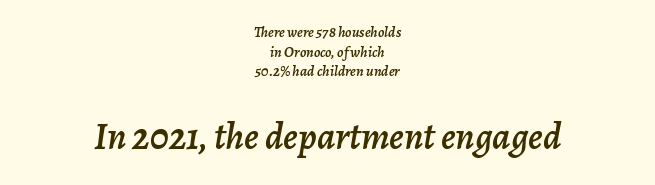
Q: Is the text italic (slanted)? A: Yes, it leans right by about 7 degrees.
Q: Is the text underlined? A: No.
Q: How is the paragraph aligned? A: Centered.
Q: Is the spacing between letters normal or unusually wide? A: Normal.
Q: Is the spacing between lines tight, normal or loose? A: Normal.
Q: Which block of text is set in a larger size, the first (top) or the second (bottom)? A: The second (bottom) one.
Q: Width (condensed, normal, or wide)? A: Normal.
Q: Stroke contrast? A: Low.
Q: x-height? A: Medium.
Q: Monospaced? A: No.
